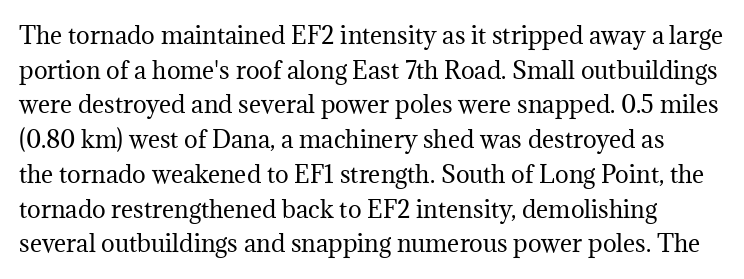
{"italic": "no", "bold": "no", "underline": "no", "line_spacing": "normal", "line_spacing_ratio": 1.51, "letter_spacing": "normal", "letter_spacing_em": 0.0, "glyph_px": 23}
